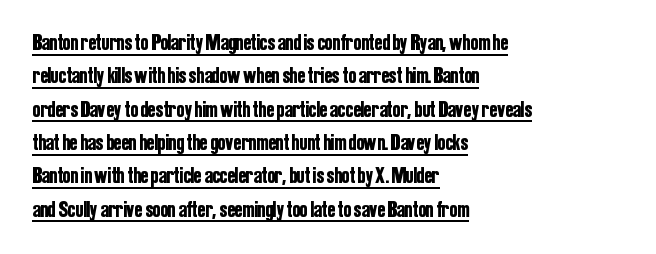
Look at the tracking — it's just the regular setting, nothing added. In terms of leading, this rendering sits right in the middle. Vertical strokes here are truly vertical. The face used here appears with an underline applied.
